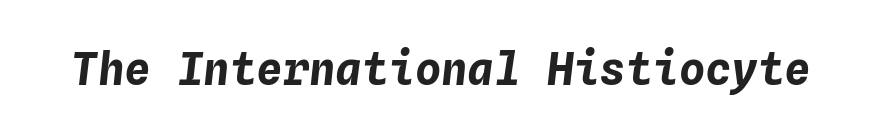
{"italic": "yes", "lean": "right", "slant_degrees": 4, "bold": "yes", "weight": "bold", "width": "normal", "stroke_contrast": "low", "x_height": "medium", "monospaced": "yes", "underline": "no", "letter_spacing": "normal", "letter_spacing_em": 0.0, "glyph_px": 44}
